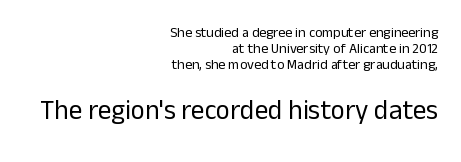
Honestly, there is no underline to notice here at all. Stroke thickness stays within the range of a standard reading face or lighter. Of the two passages, the one underneath uses the larger point size. Reading down the column, the eye jumps only a short way to each next line. These lines keep a tight, regular rhythm from letter to letter. The lettering holds an erect, upright posture throughout.
